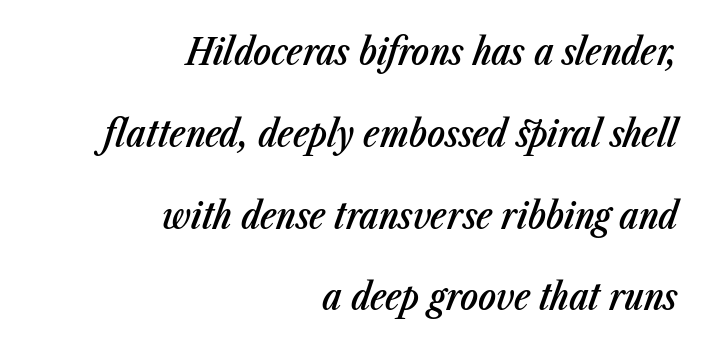
Q: Is the text bold? A: Semi-bold.
Q: Is the text italic (slanted)? A: Yes, it leans right by about 23 degrees.
Q: Is the text underlined? A: No.
Q: How is the paragraph aligned? A: Right-aligned.
Q: Is the spacing between letters normal or unusually wide? A: Normal.
Q: Is the spacing between lines tight, normal or loose? A: Loose.
Q: Width (condensed, normal, or wide)? A: Condensed.
Q: Stroke contrast? A: Low.
Q: x-height? A: Medium.
Q: Monospaced? A: No.
